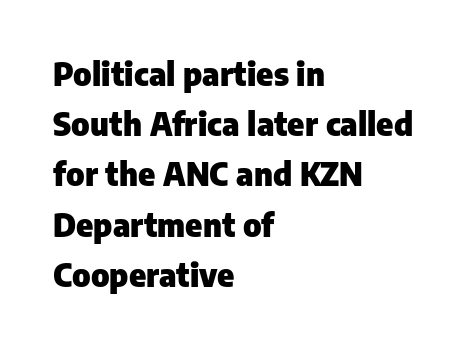
Does the type have serifs? No, each stem ends abruptly. The tracking reads as untouched default to a designer's eye. This sample is left-justified, so line endings fall wherever the words run out. These lines are rendered in a variable-pitch font. Students, observe: this is what conventionally led text looks like.
